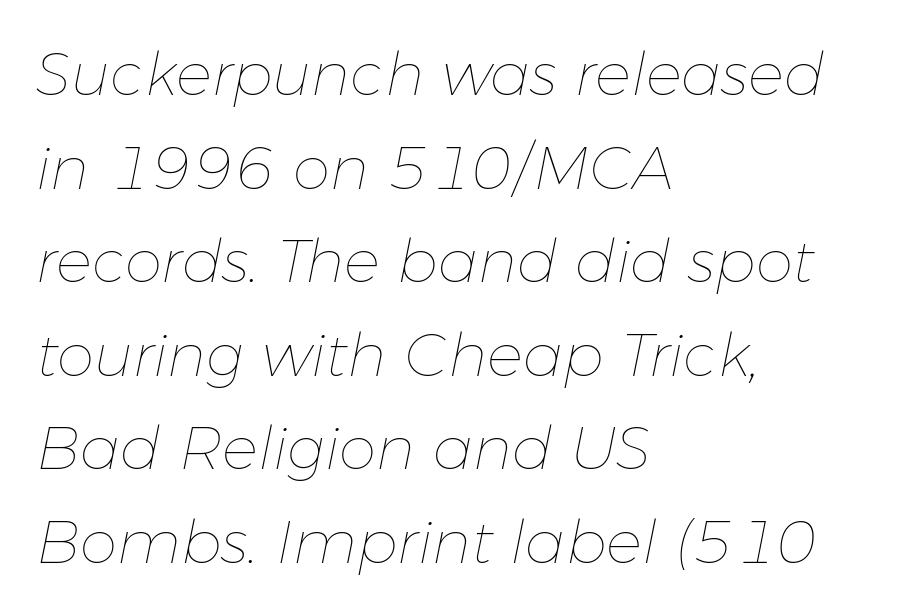
Descenders hang freely into open space. Would a proofreader flag this as italicized? Yes. These lines keep a tight, regular rhythm from letter to letter. This sample keeps an unexceptional amount of space between lines.
